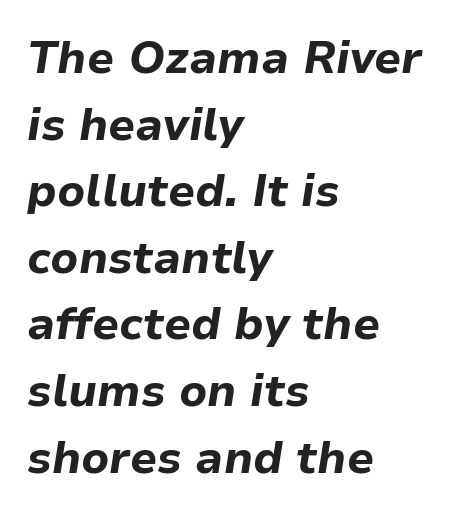
Q: Is the text bold? A: Yes.
Q: Is the text italic (slanted)? A: Yes, it leans right by about 9 degrees.
Q: Is the text underlined? A: No.
Q: How is the paragraph aligned? A: Left-aligned.
Q: Is the spacing between letters normal or unusually wide? A: Normal.
Q: Is the spacing between lines tight, normal or loose? A: Normal.
Q: Width (condensed, normal, or wide)? A: Normal.
Q: Stroke contrast? A: Low.
Q: x-height? A: Medium.
Q: Monospaced? A: No.
